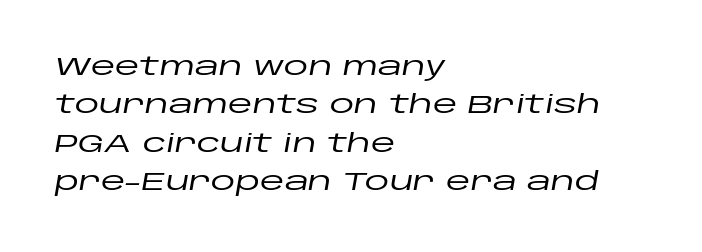
{"italic": "yes", "lean": "right", "slant_degrees": 10, "underline": "no", "align": "left", "line_spacing": "normal", "line_spacing_ratio": 1.54, "letter_spacing": "normal", "letter_spacing_em": 0.0, "glyph_px": 25}
